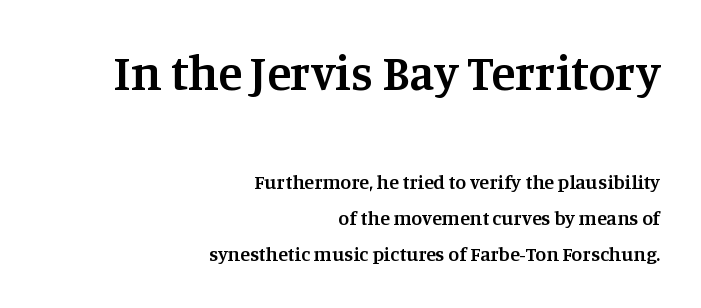
Q: Is the text bold? A: Semi-bold.
Q: Is the text italic (slanted)? A: No, it is upright.
Q: Is the typeface a serif or a sans-serif typeface? A: Serif.
Q: Is the text underlined? A: No.
Q: How is the paragraph aligned? A: Right-aligned.
Q: Is the spacing between letters normal or unusually wide? A: Normal.
Q: Which block of text is set in a larger size, the first (top) or the second (bottom)? A: The first (top) one.
Q: Width (condensed, normal, or wide)? A: Normal.
Q: Stroke contrast? A: Medium.
Q: x-height? A: Large.
Q: Monospaced? A: No.
